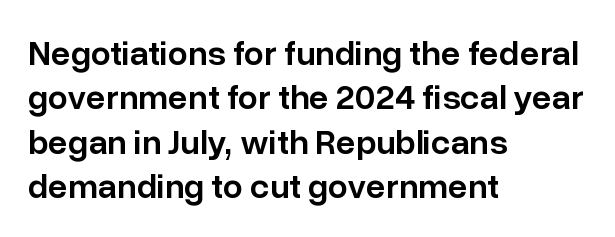
Q: Is the text bold? A: Semi-bold.
Q: Is the text italic (slanted)? A: No, it is upright.
Q: Is the typeface a serif or a sans-serif typeface? A: Sans-serif.
Q: Is the text underlined? A: No.
Q: How is the paragraph aligned? A: Left-aligned.
Q: Is the spacing between letters normal or unusually wide? A: Normal.
Q: Is the spacing between lines tight, normal or loose? A: Normal.
Q: Width (condensed, normal, or wide)? A: Normal.
Q: Stroke contrast? A: Low.
Q: x-height? A: Medium.
Q: Monospaced? A: No.
